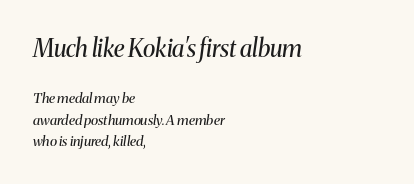
Alignment: flush left. Note: larger setting up top, smaller setting below. You can tell it's italic because the verticals aren't actually vertical. Students, observe: this is what conventionally led text looks like. Each stroke keeps to a modest, everyday thickness or less.
